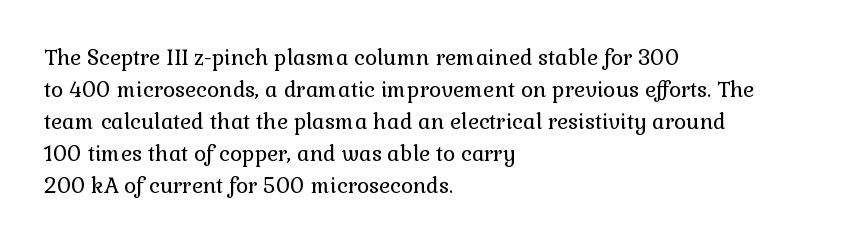
The image shows 21 px text type, upright; set left-aligned, normal line spacing (1.52x), normal letter spacing, not underlined.
